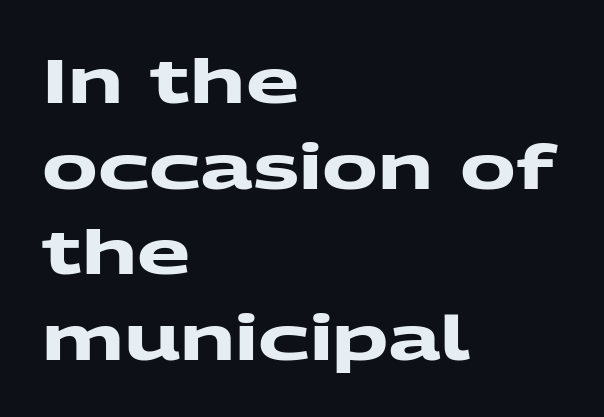
Q: Is the text bold? A: Yes.
Q: Is the typeface a serif or a sans-serif typeface? A: Sans-serif.
Q: Is the text underlined? A: No.
Q: How is the paragraph aligned? A: Left-aligned.
Q: Is the spacing between letters normal or unusually wide? A: Normal.
Q: Is the spacing between lines tight, normal or loose? A: Normal.
Q: Width (condensed, normal, or wide)? A: Wide.
Q: Stroke contrast? A: Medium.
Q: x-height? A: Medium.
Q: Monospaced? A: No.
